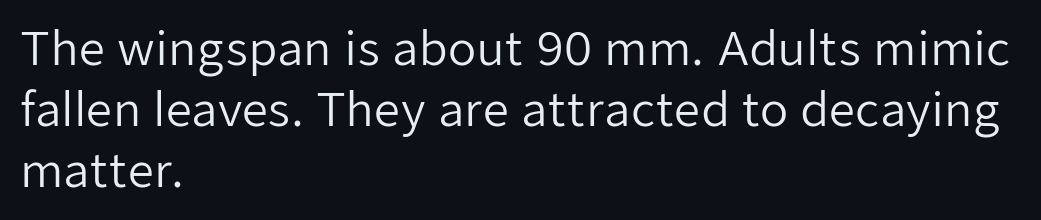
Q: Is the text bold? A: No.
Q: Is the text italic (slanted)? A: No, it is upright.
Q: Is the typeface a serif or a sans-serif typeface? A: Sans-serif.
Q: Is the text underlined? A: No.
Q: How is the paragraph aligned? A: Left-aligned.
Q: Is the spacing between letters normal or unusually wide? A: Normal.
Q: Is the spacing between lines tight, normal or loose? A: Normal.
Q: Width (condensed, normal, or wide)? A: Normal.
Q: Stroke contrast? A: Low.
Q: x-height? A: Medium.
Q: Monospaced? A: No.
